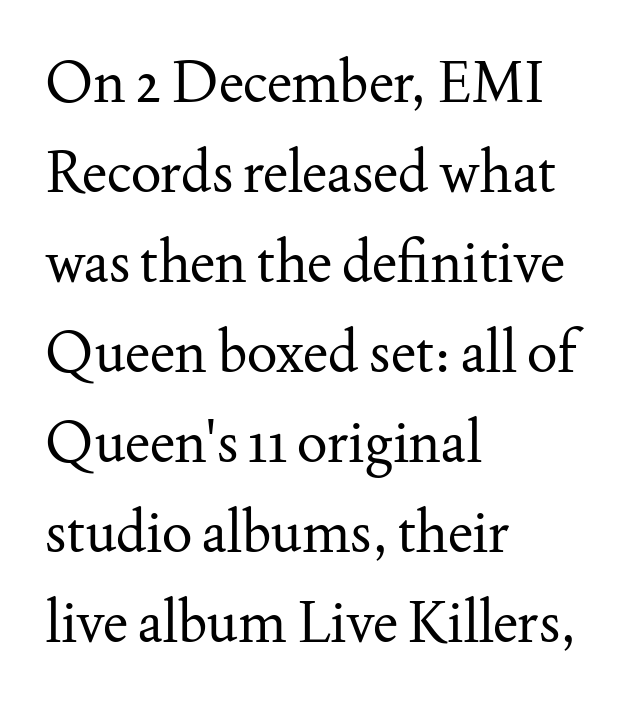
The lines are quadded left. Honestly, the letter spacing is just normal — you wouldn't notice it. Font category for this specimen: serif. You could not count columns in this text — the font is proportionally spaced.
